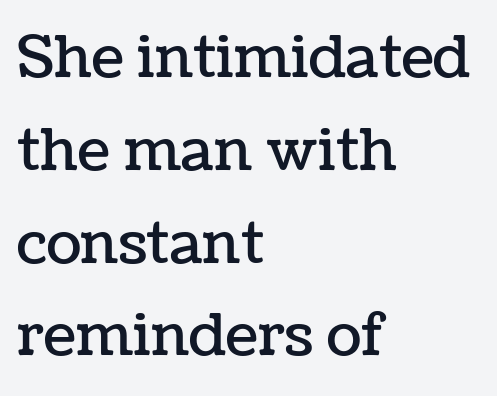
A clean baseline with only descenders dipping below it. Evenly set lines give the paragraph a standard silhouette. Unlike italic type, these characters show no tilt at all. Letter spacing: default. Is this a fixed-width face? No — the glyphs have proportional, varying widths.
